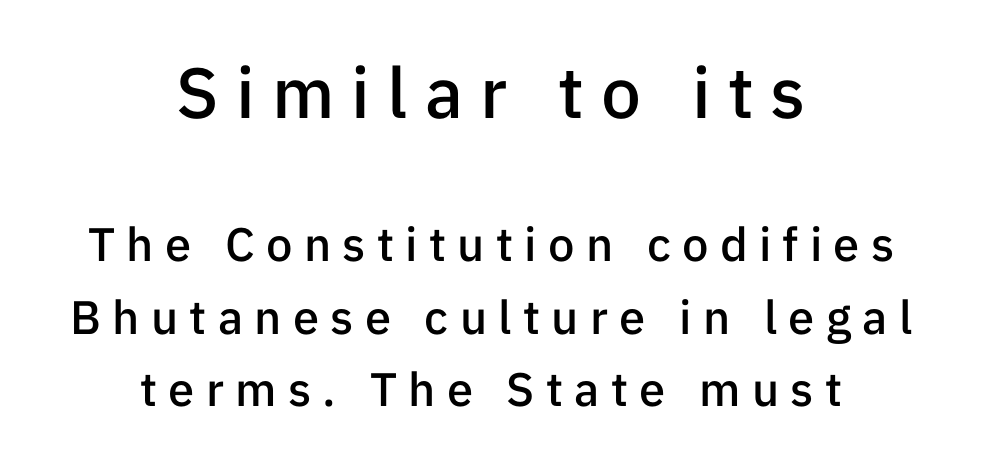
{"serif": "no", "italic": "no", "bold": "semi", "weight": "semibold", "width": "normal", "stroke_contrast": "low", "x_height": "medium", "monospaced": "no", "underline": "no", "align": "center", "line_spacing": "normal", "line_spacing_ratio": 1.54, "letter_spacing": "wide", "letter_spacing_em": 0.24, "larger_block": "first", "size_ratio": 1.51, "glyph_px": 71}
